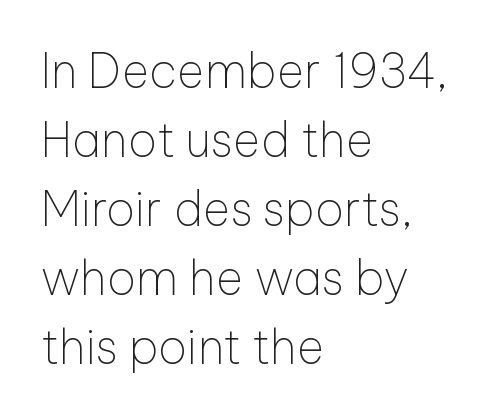
The image shows 47 px thin sans-serif type, upright; set left-aligned, normal line spacing (1.47x), normal letter spacing, not underlined; low stroke contrast and a medium x-height.
